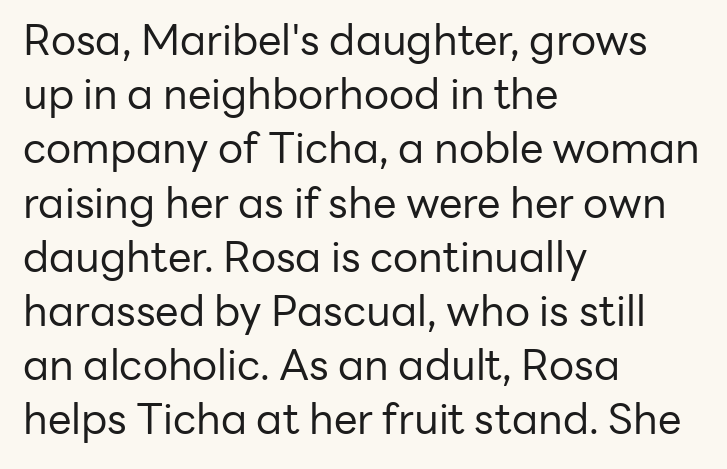
{"serif": "no", "italic": "no", "bold": "no", "weight": "regular", "width": "normal", "stroke_contrast": "low", "x_height": "medium", "monospaced": "no", "underline": "no", "align": "left", "line_spacing": "normal", "line_spacing_ratio": 1.29, "letter_spacing": "normal", "letter_spacing_em": 0.0, "glyph_px": 42}
